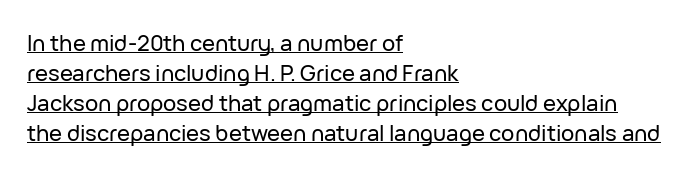
The image shows 22 px text type, upright; set left-aligned, normal line spacing (1.37x), normal letter spacing, underlined.
